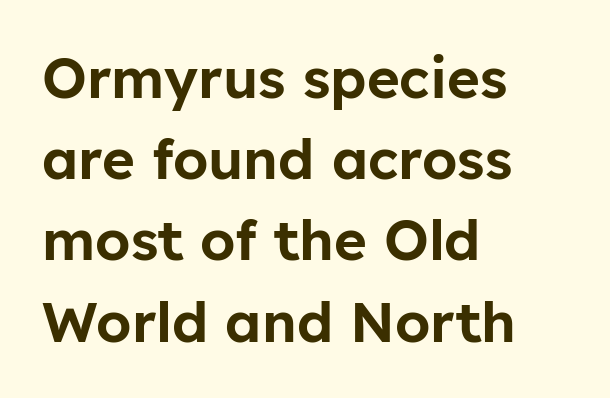
Q: Is the text italic (slanted)? A: No, it is upright.
Q: Is the typeface a serif or a sans-serif typeface? A: Sans-serif.
Q: Is the text underlined? A: No.
Q: How is the paragraph aligned? A: Left-aligned.
Q: Is the spacing between letters normal or unusually wide? A: Normal.
Q: Is the spacing between lines tight, normal or loose? A: Normal.
Q: Width (condensed, normal, or wide)? A: Normal.
Q: Stroke contrast? A: Low.
Q: x-height? A: Medium.
Q: Monospaced? A: No.
